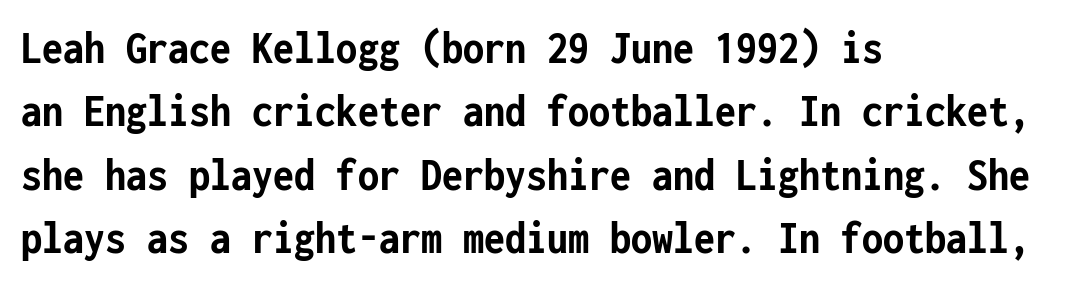
Q: Is the text bold? A: Yes.
Q: Is the text italic (slanted)? A: No, it is upright.
Q: Is the typeface a serif or a sans-serif typeface? A: Sans-serif.
Q: Is the text underlined? A: No.
Q: How is the paragraph aligned? A: Left-aligned.
Q: Is the spacing between letters normal or unusually wide? A: Normal.
Q: Is the spacing between lines tight, normal or loose? A: Normal.
Q: Width (condensed, normal, or wide)? A: Condensed.
Q: Stroke contrast? A: Low.
Q: x-height? A: Medium.
Q: Monospaced? A: Yes.
